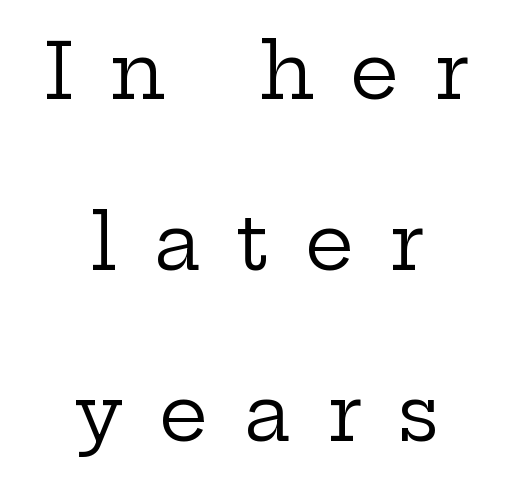
Vertical strokes here are truly vertical. Proportional: the letters do not fall into vertical columns. Honestly, the rows look like they've been pulled way apart. Reading down the block, each line starts at a different indent, mirrored at its end. Font category for this specimen: serif.
